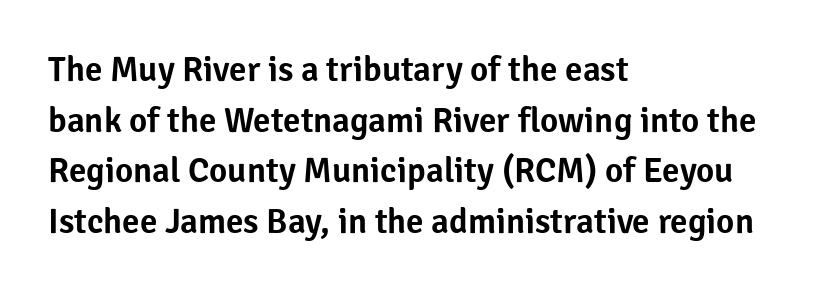
Vertically, the passage feels balanced, rows spaced as you'd expect. A typesetter would mark this as roman, not italic. Type without underlining. Notice how the passage keeps a crisp vertical edge on the left only.
